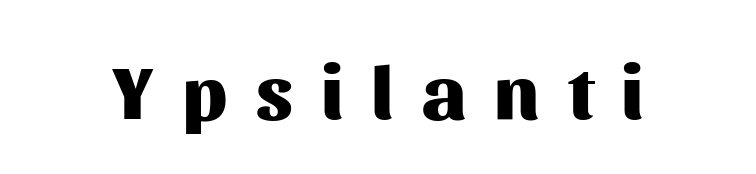
The type is letterspaced generously, with wide tracking. To sum up the face: it is a sans, with no serifs. Decoration check: the copy has no underline. These lines are rendered in a variable-pitch font. Posture: upright roman. Strong, thick strokes mark this as bold type.
